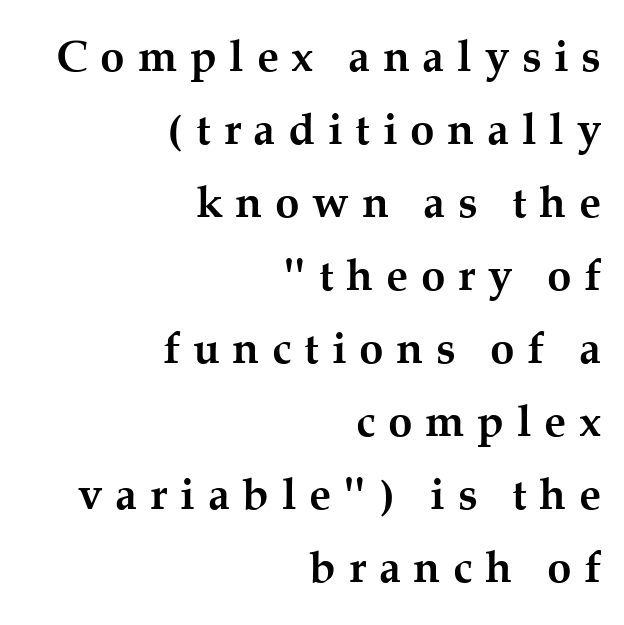
Q: Is the text bold? A: Yes.
Q: Is the text italic (slanted)? A: No, it is upright.
Q: Is the typeface a serif or a sans-serif typeface? A: Serif.
Q: Is the text underlined? A: No.
Q: How is the paragraph aligned? A: Right-aligned.
Q: Is the spacing between letters normal or unusually wide? A: Unusually wide.
Q: Is the spacing between lines tight, normal or loose? A: Normal.
Q: Width (condensed, normal, or wide)? A: Normal.
Q: Stroke contrast? A: Medium.
Q: x-height? A: Medium.
Q: Monospaced? A: No.
